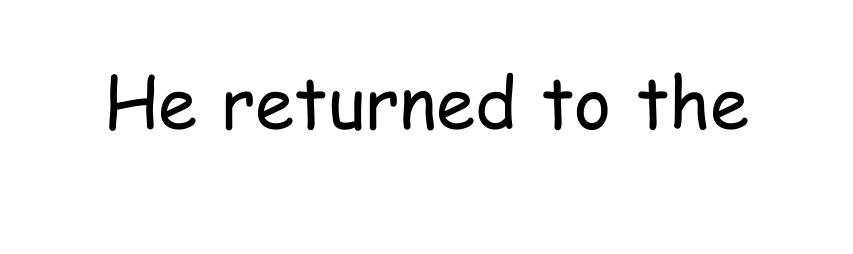
The image shows 71 px regular-weight, condensed sans-serif type, upright; set normal letter spacing, not underlined; low stroke contrast and a medium x-height.
